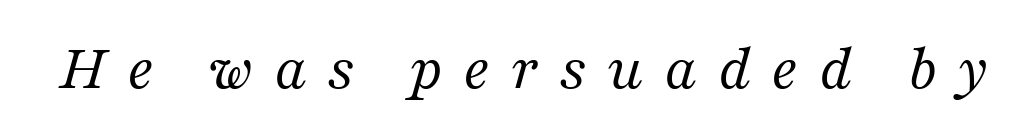
The image shows 66 px regular-weight serif type, italic (leaning right); set unusually wide letter spacing (+0.31 em), not underlined; medium stroke contrast and a medium x-height.
